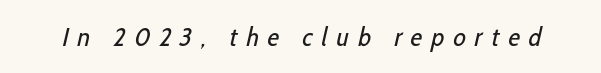
Q: Is the text bold? A: No.
Q: Is the text underlined? A: No.
Q: Is the spacing between letters normal or unusually wide? A: Unusually wide.
